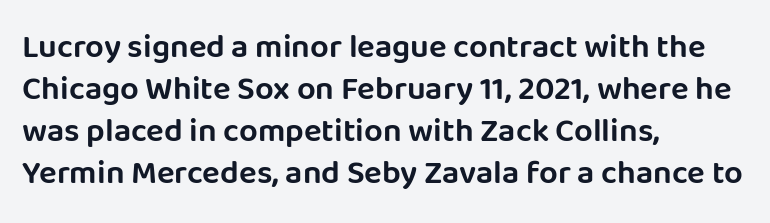
The image shows 33 px sans-serif type, upright; set left-aligned, normal line spacing (1.27x), normal letter spacing, not underlined; low stroke contrast and a large x-height.
